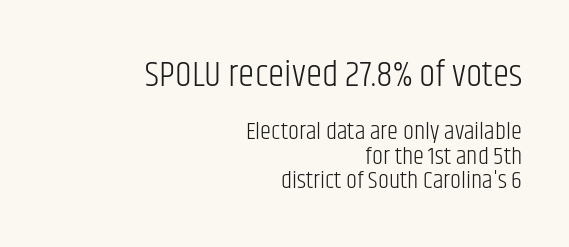
Leading is clearly below the norm, producing a dense column. Is this a fixed-width face? No — the glyphs have proportional, varying widths. Reading top to bottom, the characters get smaller at the block break. The rendering anchors every line to the right-hand side. The passage shown is typeset with a sans-serif family. Bare-footed words on every line.
